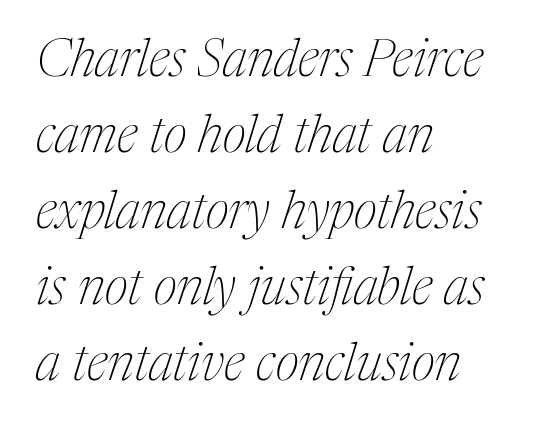
{"serif": "yes", "italic": "yes", "lean": "right", "slant_degrees": 17, "bold": "no", "weight": "thin", "width": "condensed", "stroke_contrast": "medium", "x_height": "medium", "monospaced": "no", "underline": "no", "align": "left", "line_spacing": "normal", "line_spacing_ratio": 1.49, "letter_spacing": "normal", "letter_spacing_em": 0.0, "glyph_px": 51}
